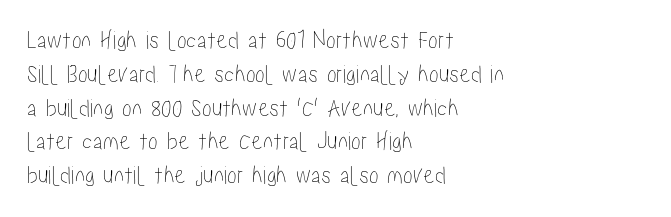
The image shows 26 px text type, upright; set left-aligned, normal line spacing (1.3x), normal letter spacing, not underlined.
